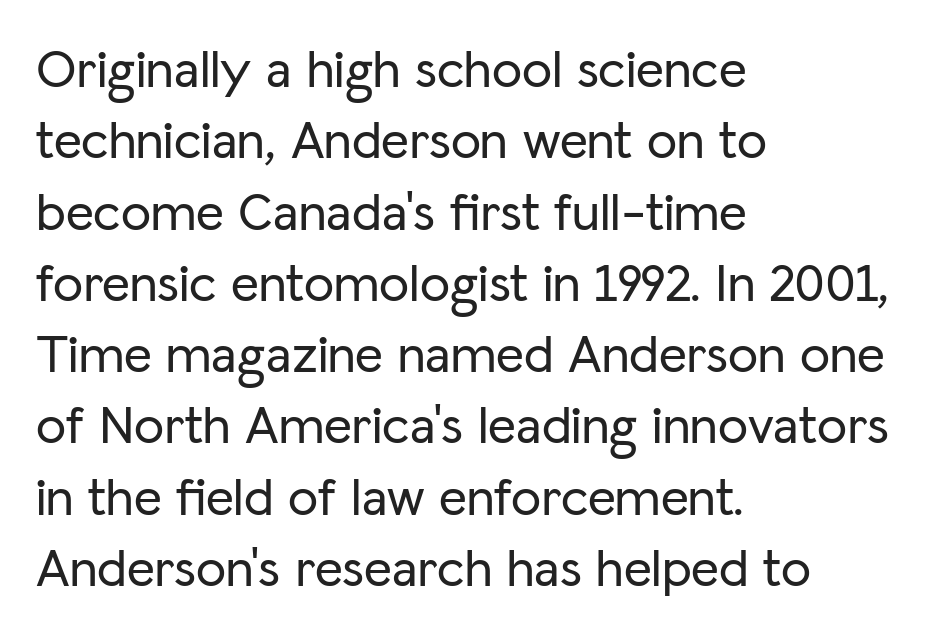
Q: Is the text italic (slanted)? A: No, it is upright.
Q: Is the typeface a serif or a sans-serif typeface? A: Sans-serif.
Q: Is the text underlined? A: No.
Q: How is the paragraph aligned? A: Left-aligned.
Q: Is the spacing between letters normal or unusually wide? A: Normal.
Q: Is the spacing between lines tight, normal or loose? A: Normal.
Q: Width (condensed, normal, or wide)? A: Normal.
Q: Stroke contrast? A: Low.
Q: x-height? A: Medium.
Q: Monospaced? A: No.
